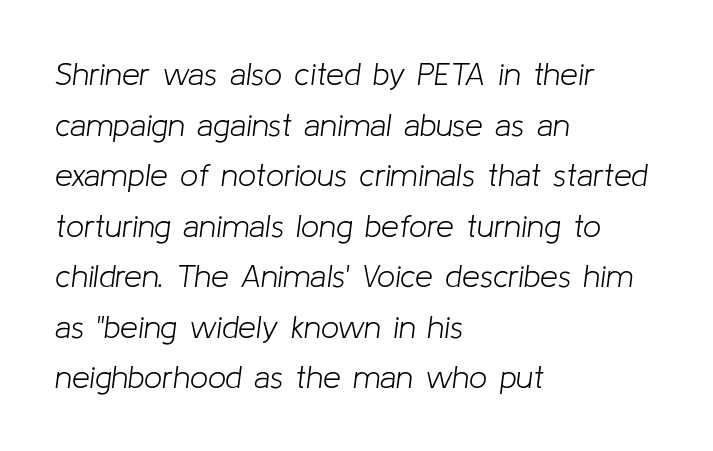
The image shows 32 px light type, italic (leaning right); set left-aligned, normal line spacing (1.58x), normal letter spacing, not underlined; low stroke contrast and a medium x-height.
